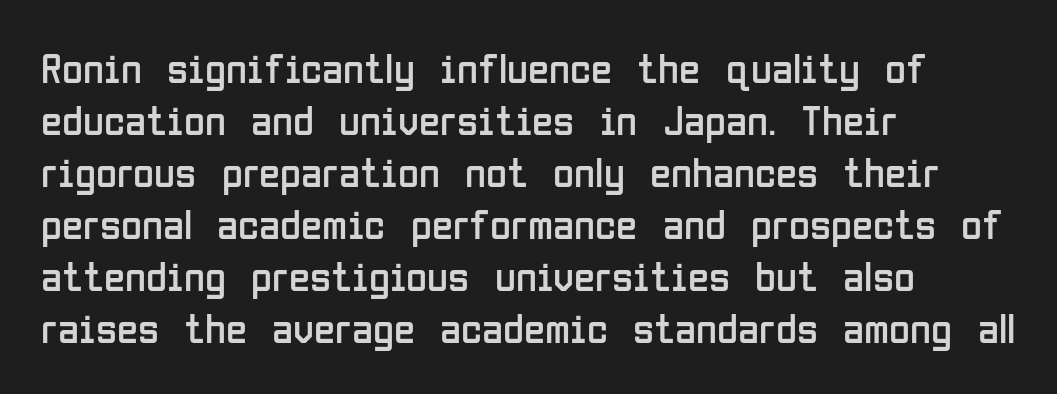
The image shows 43 px regular-weight, condensed sans-serif type, upright; set left-aligned, line spacing 1.21x, normal letter spacing, not underlined; low stroke contrast and a medium x-height.
